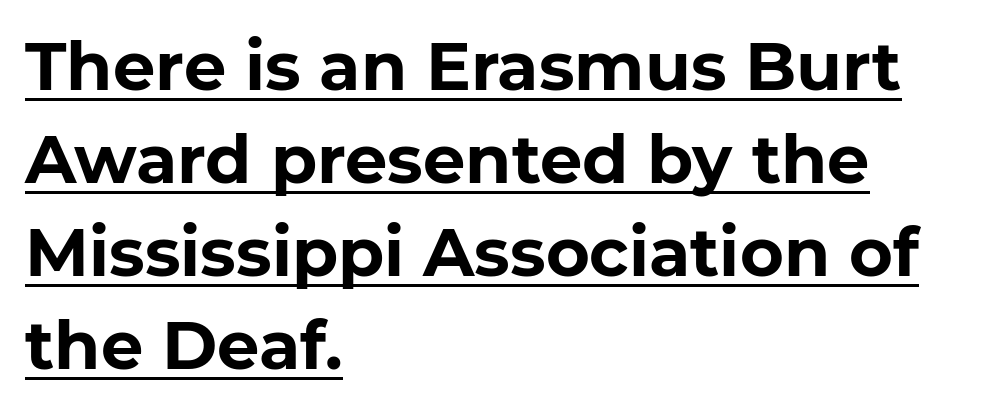
The image shows 67 px bold sans-serif type, upright; set left-aligned, normal line spacing (1.39x), normal letter spacing, underlined; low stroke contrast and a medium x-height.
